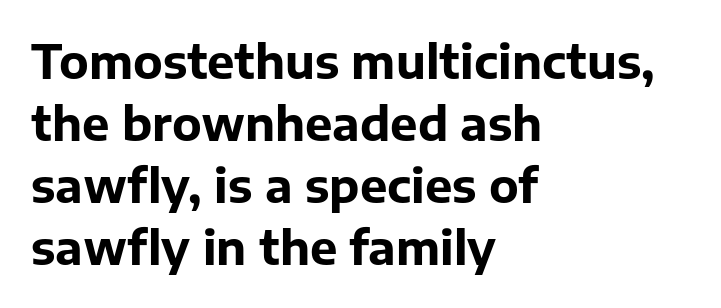
{"serif": "no", "italic": "no", "bold": "yes", "weight": "bold", "width": "normal", "stroke_contrast": "low", "x_height": "medium", "monospaced": "no", "underline": "no", "align": "left", "line_spacing": "normal", "line_spacing_ratio": 1.35, "letter_spacing": "normal", "letter_spacing_em": 0.0, "glyph_px": 46}
